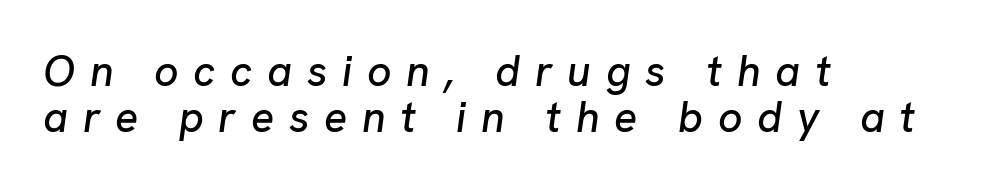
{"italic": "yes", "lean": "right", "slant_degrees": 8, "width": "normal", "stroke_contrast": "low", "x_height": "medium", "monospaced": "no", "underline": "no", "align": "left", "line_spacing": "tight", "line_spacing_ratio": 1.07, "letter_spacing": "wide", "letter_spacing_em": 0.34, "glyph_px": 43}
